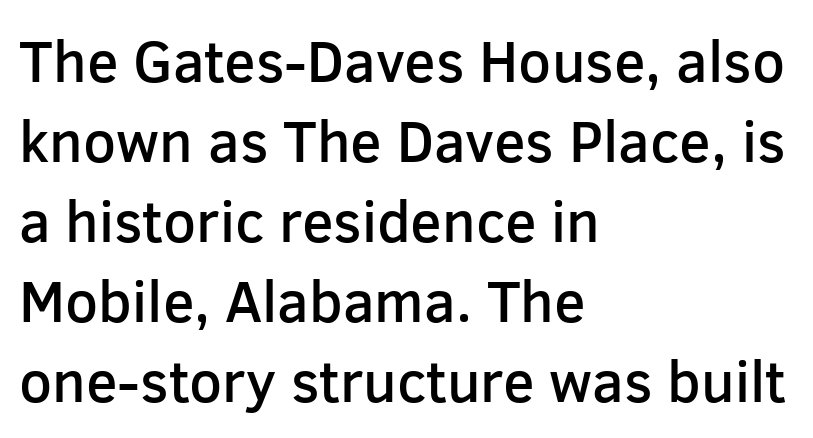
Q: Is the text bold? A: Semi-bold.
Q: Is the text italic (slanted)? A: No, it is upright.
Q: Is the typeface a serif or a sans-serif typeface? A: Sans-serif.
Q: Is the text underlined? A: No.
Q: How is the paragraph aligned? A: Left-aligned.
Q: Is the spacing between letters normal or unusually wide? A: Normal.
Q: Is the spacing between lines tight, normal or loose? A: Normal.
Q: Width (condensed, normal, or wide)? A: Normal.
Q: Stroke contrast? A: Low.
Q: x-height? A: Medium.
Q: Monospaced? A: No.
